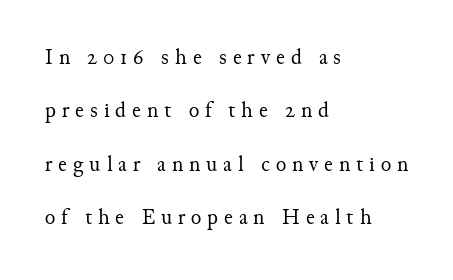
Q: Is the text bold? A: No.
Q: Is the text italic (slanted)? A: No, it is upright.
Q: Is the text underlined? A: No.
Q: How is the paragraph aligned? A: Left-aligned.
Q: Is the spacing between letters normal or unusually wide? A: Unusually wide.
Q: Is the spacing between lines tight, normal or loose? A: Loose.
